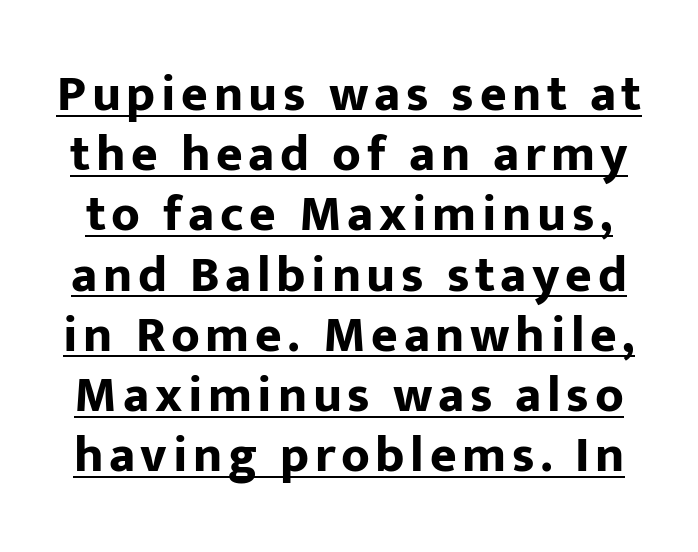
The image shows 51 px bold sans-serif type, upright; set line spacing 1.18x, underlined; low stroke contrast and a medium x-height.
